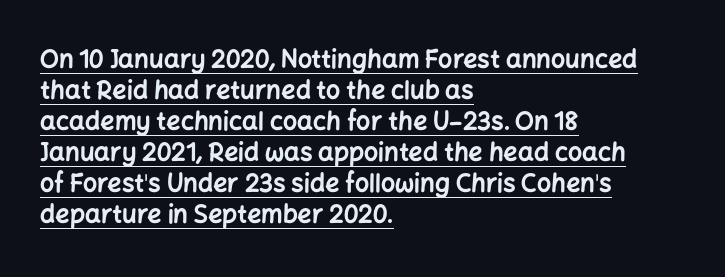
Q: Is the text bold? A: Yes.
Q: Is the text italic (slanted)? A: No, it is upright.
Q: Is the text underlined? A: Yes.
Q: How is the paragraph aligned? A: Left-aligned.
Q: Is the spacing between letters normal or unusually wide? A: Normal.
